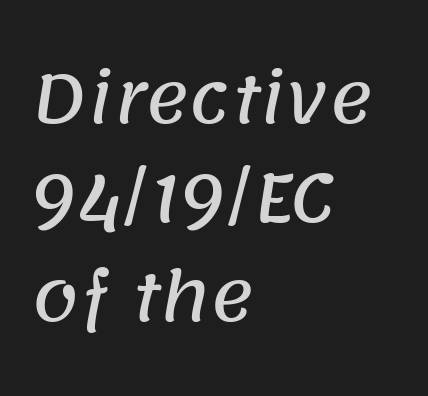
What's the leading like? Ordinary, nothing unusual. Short note: letters normally spaced. Where is the straight margin? On the left. Letterform terminals end flat and unadorned throughout the passage. Proportional: the letters do not fall into vertical columns.
